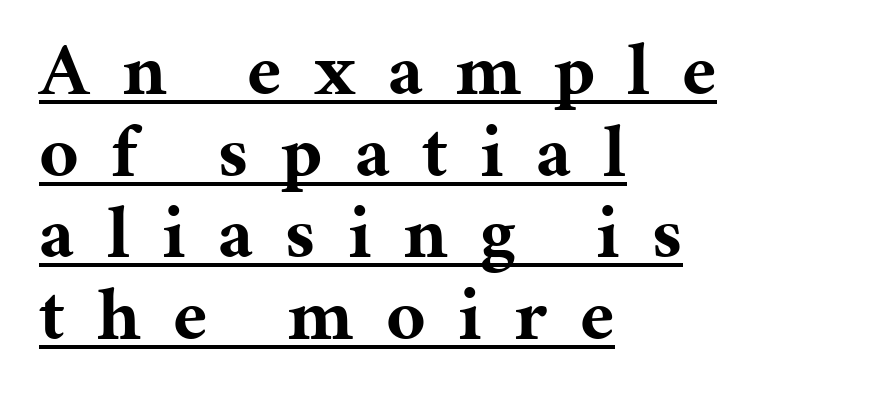
{"serif": "yes", "italic": "no", "bold": "yes", "weight": "bold", "width": "normal", "stroke_contrast": "medium", "x_height": "medium", "monospaced": "no", "underline": "yes", "align": "left", "line_spacing": "tight", "line_spacing_ratio": 1.09, "letter_spacing": "wide", "letter_spacing_em": 0.43, "glyph_px": 75}
